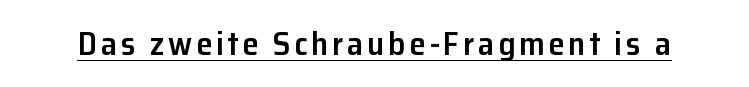
{"serif": "no", "italic": "no", "bold": "semi", "weight": "semibold", "width": "normal", "stroke_contrast": "low", "x_height": "medium", "monospaced": "no", "underline": "yes", "glyph_px": 33}
